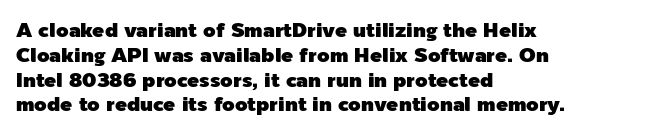
{"italic": "no", "underline": "no", "align": "left", "line_spacing_ratio": 1.24, "letter_spacing": "normal", "letter_spacing_em": 0.0, "glyph_px": 20}
